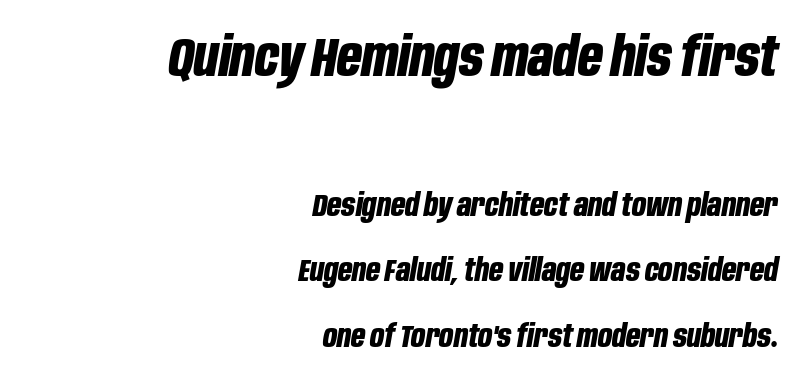
{"italic": "yes", "lean": "right", "slant_degrees": 10, "bold": "yes", "weight": "bold", "width": "condensed", "stroke_contrast": "low", "x_height": "large", "monospaced": "no", "underline": "no", "align": "right", "line_spacing": "loose", "line_spacing_ratio": 2.12, "letter_spacing": "normal", "letter_spacing_em": 0.0, "larger_block": "first", "size_ratio": 1.74, "glyph_px": 54}
